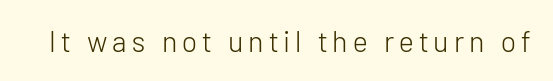
Q: Is the text bold? A: No.
Q: Is the text italic (slanted)? A: No, it is upright.
Q: Is the typeface a serif or a sans-serif typeface? A: Sans-serif.
Q: Is the text underlined? A: No.
Q: Width (condensed, normal, or wide)? A: Normal.
Q: Stroke contrast? A: Low.
Q: x-height? A: Medium.
Q: Monospaced? A: No.
